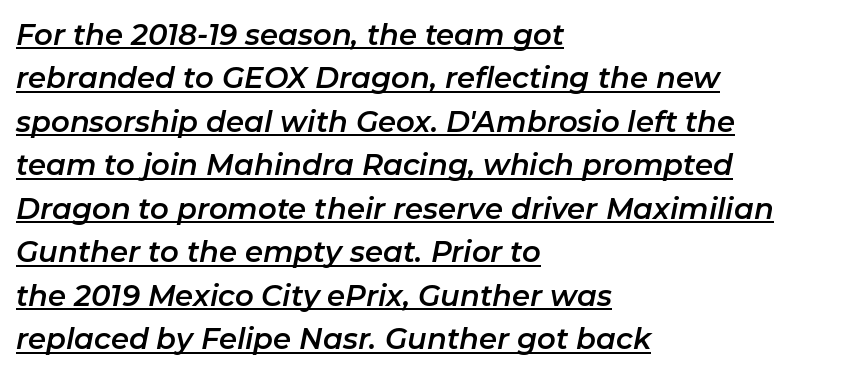
Italic? Definitely — the glyphs are oblique. Here the designer chose a conventional face with non-uniform glyph widths. What decoration does the sample have? An underline. This sample keeps an unexceptional amount of space between lines. Tracking value appears to be zero — textbook default spacing.
